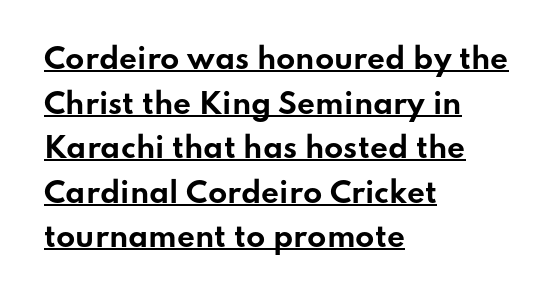
The image shows 28 px bold, wide sans-serif type, upright; set left-aligned, normal line spacing (1.59x), normal letter spacing, underlined; low stroke contrast and a small x-height.
